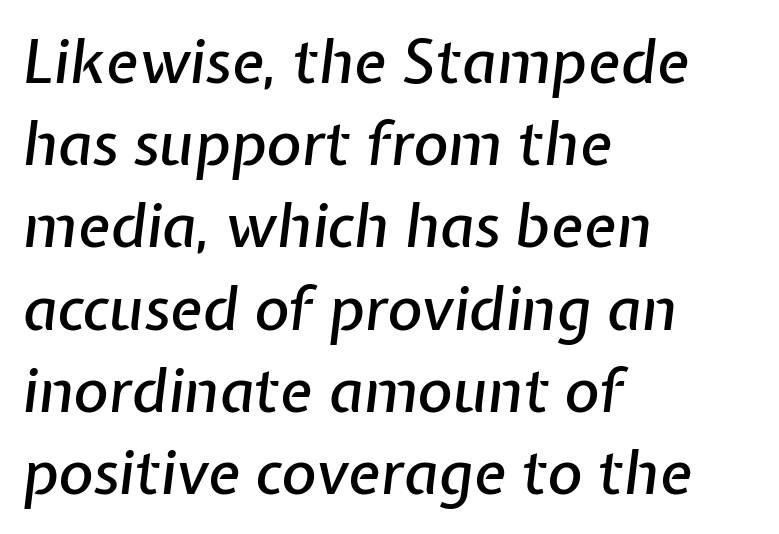
The image shows 60 px text type, italic (leaning right); set left-aligned, normal line spacing (1.37x), normal letter spacing, not underlined; low stroke contrast and a medium x-height.
